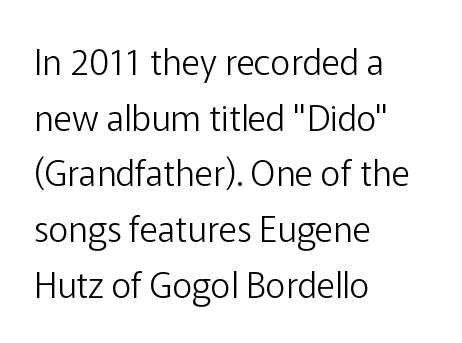
{"serif": "no", "italic": "no", "bold": "no", "weight": "light", "width": "normal", "stroke_contrast": "low", "x_height": "medium", "monospaced": "no", "underline": "no", "align": "left", "line_spacing": "normal", "line_spacing_ratio": 1.59, "letter_spacing": "normal", "letter_spacing_em": 0.0, "glyph_px": 35}
